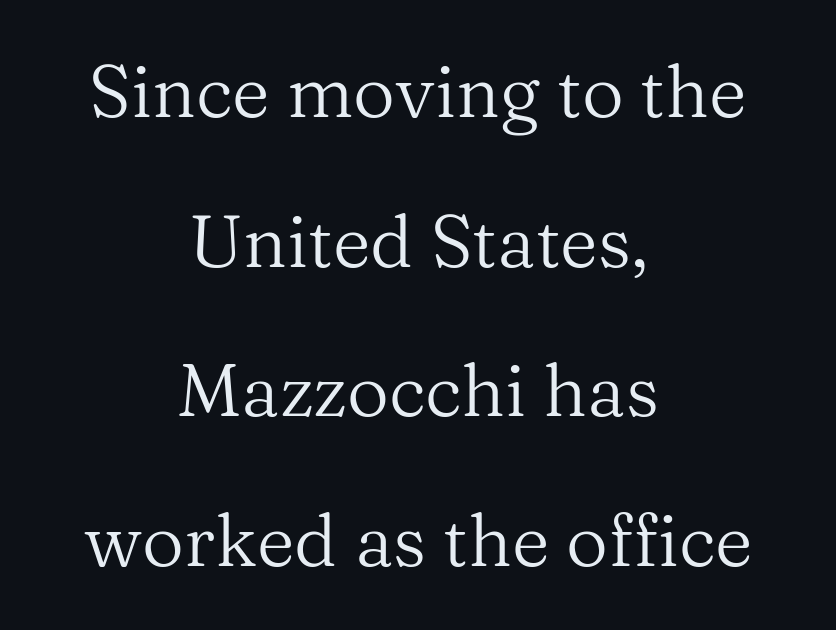
The rag falls on both sides of this text block equally. Vertical stems look standard width or narrower in stroke. Rendered with straight, roman letterforms. Honestly, there is no underline to notice here at all. Observe the serifs anchoring each vertical stroke in this sample.
